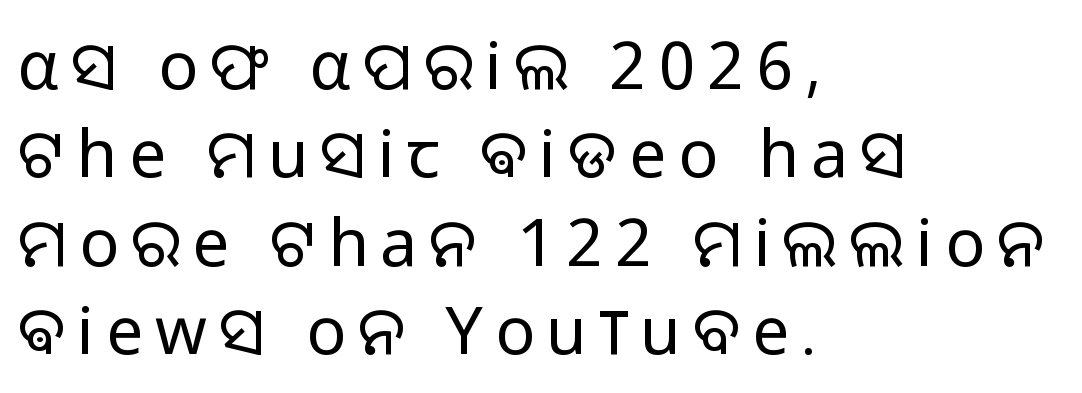
{"serif": "no", "italic": "no", "bold": "no", "weight": "light", "width": "normal", "stroke_contrast": "low", "x_height": "medium", "monospaced": "no", "underline": "no", "align": "left", "line_spacing": "normal", "line_spacing_ratio": 1.34, "glyph_px": 66}
